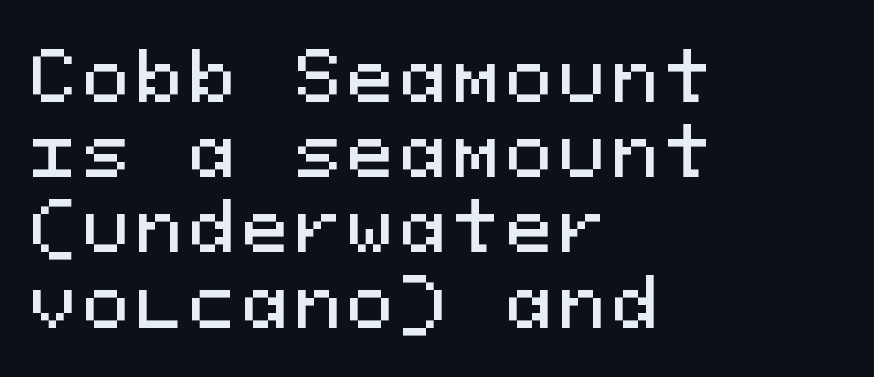
The image shows 69 px sans-serif type, upright, monospaced; set left-aligned, tight line spacing (1.09x), not underlined; medium stroke contrast and a medium x-height.
